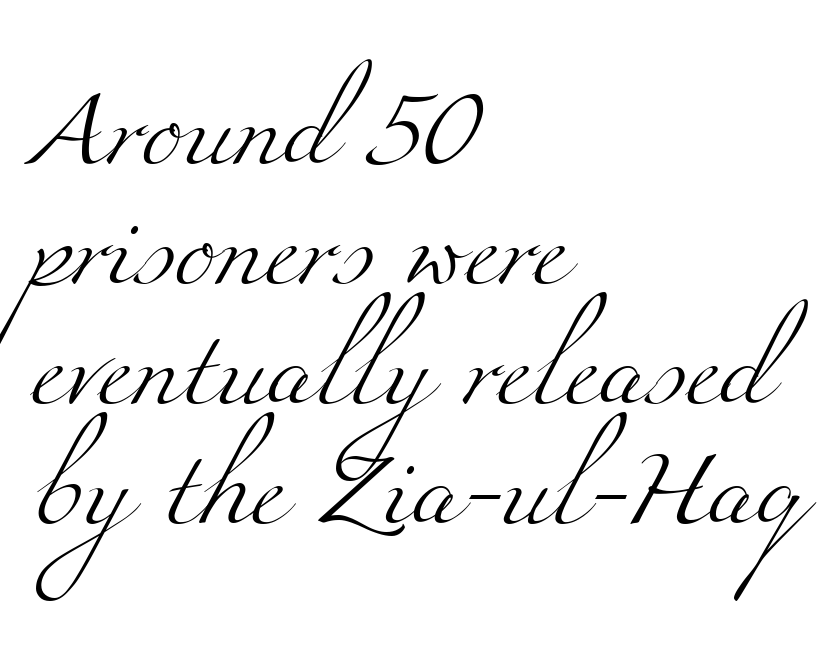
Decoration check: the copy has no underline. Letter spacing: default. The typesetter chose a ragged-right arrangement here.
